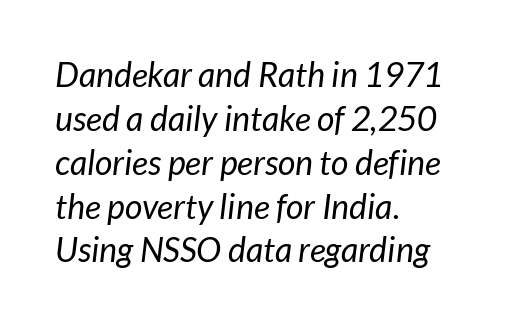
Q: Is the text bold? A: No.
Q: Is the typeface a serif or a sans-serif typeface? A: Sans-serif.
Q: Is the text underlined? A: No.
Q: How is the paragraph aligned? A: Left-aligned.
Q: Is the spacing between letters normal or unusually wide? A: Normal.
Q: Is the spacing between lines tight, normal or loose? A: Normal.
Q: Width (condensed, normal, or wide)? A: Normal.
Q: Stroke contrast? A: Low.
Q: x-height? A: Medium.
Q: Monospaced? A: No.
